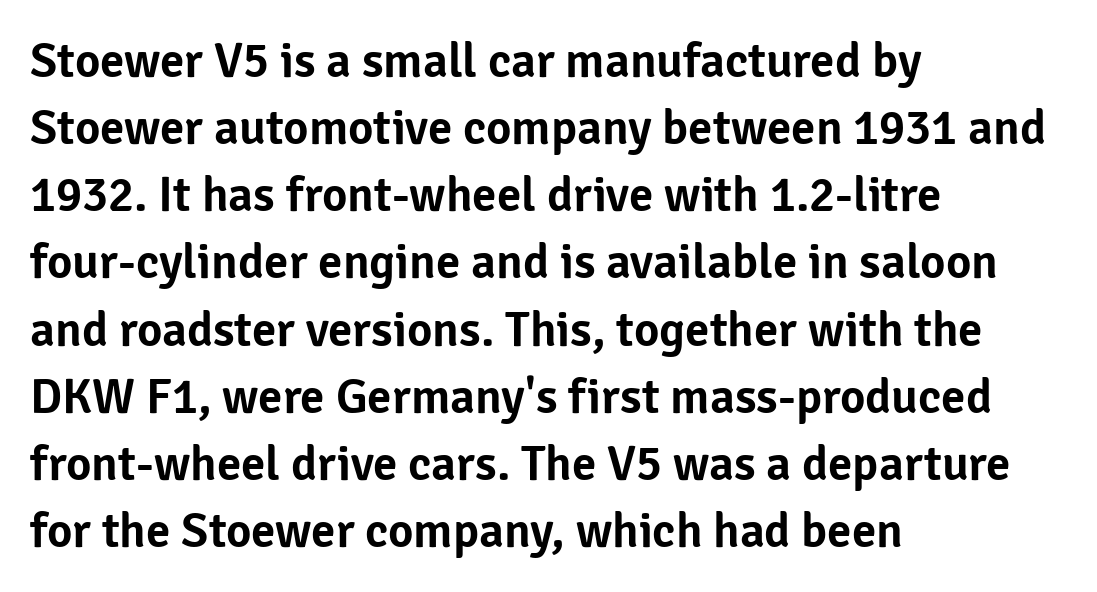
{"serif": "no", "italic": "no", "width": "normal", "stroke_contrast": "low", "x_height": "medium", "monospaced": "no", "underline": "no", "align": "left", "line_spacing": "normal", "line_spacing_ratio": 1.37, "letter_spacing": "normal", "letter_spacing_em": 0.0, "glyph_px": 49}
